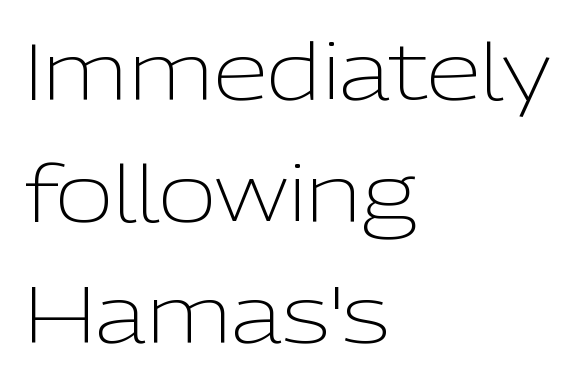
{"serif": "no", "italic": "no", "bold": "no", "weight": "light", "width": "normal", "stroke_contrast": "low", "x_height": "medium", "monospaced": "no", "underline": "no", "align": "left", "line_spacing": "normal", "line_spacing_ratio": 1.54, "letter_spacing": "normal", "letter_spacing_em": 0.0, "glyph_px": 79}
